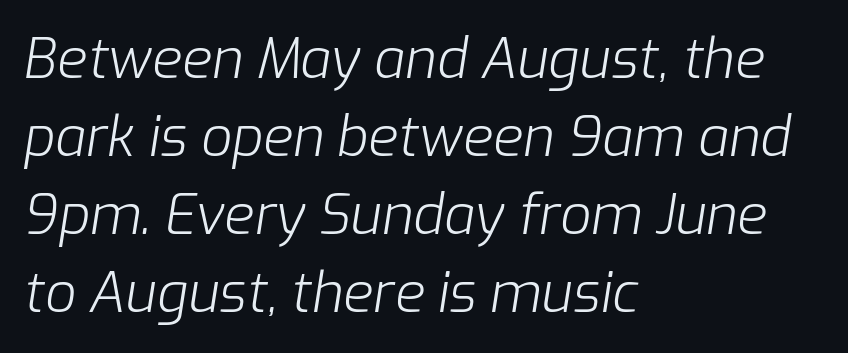
Q: Is the text bold? A: No.
Q: Is the text italic (slanted)? A: Yes, it leans right by about 9 degrees.
Q: Is the text underlined? A: No.
Q: How is the paragraph aligned? A: Left-aligned.
Q: Is the spacing between letters normal or unusually wide? A: Normal.
Q: Is the spacing between lines tight, normal or loose? A: Normal.
Q: Width (condensed, normal, or wide)? A: Normal.
Q: Stroke contrast? A: Low.
Q: x-height? A: Medium.
Q: Monospaced? A: No.
